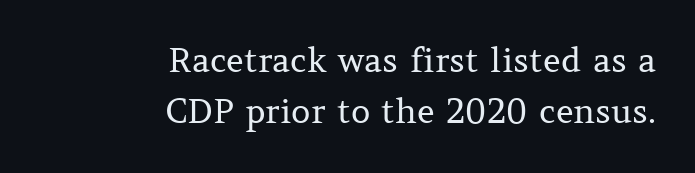
Q: Is the text bold? A: No.
Q: Is the text italic (slanted)? A: No, it is upright.
Q: Is the typeface a serif or a sans-serif typeface? A: Serif.
Q: Is the text underlined? A: No.
Q: How is the paragraph aligned? A: Right-aligned.
Q: Is the spacing between letters normal or unusually wide? A: Normal.
Q: Is the spacing between lines tight, normal or loose? A: Normal.
Q: Width (condensed, normal, or wide)? A: Normal.
Q: Stroke contrast? A: Medium.
Q: x-height? A: Medium.
Q: Monospaced? A: No.
